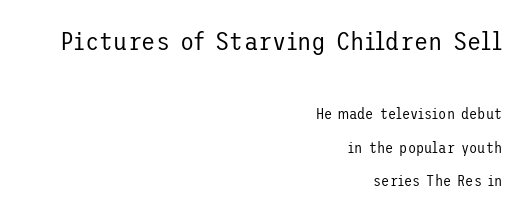
The image shows 26 px text type, upright; set right-aligned, loose line spacing (2.24x), normal letter spacing, not underlined; the first (top) block is 1.73x larger.
